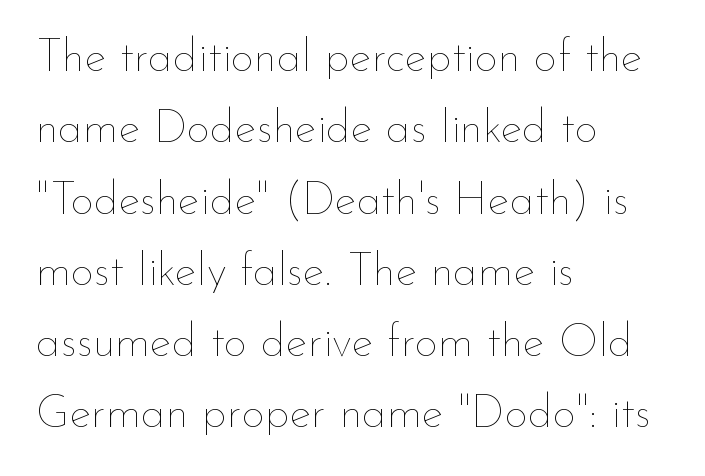
A normal amount of white space separates one row of letters from the next. Posture: vertical. No heavy texture on the line: the type isn't bold. Horizontally, the lines are justified to the leading edge only. The area under the type is left untouched.
